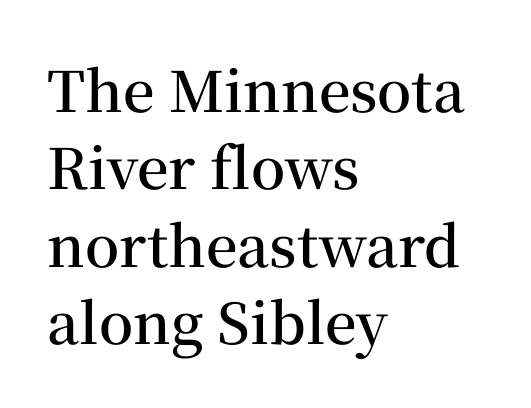
A normal amount of white space separates one row of letters from the next. Designer's note — italics off, roman on. This is the in-between weight designers call semibold or demi. Each letter's strokes conclude with small projecting serifs.
